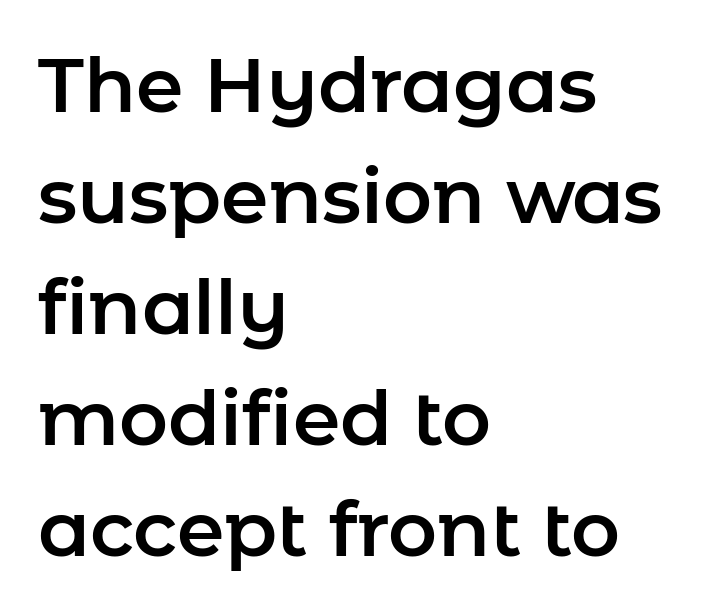
The image shows 76 px sans-serif type, upright; set left-aligned, normal line spacing (1.46x), normal letter spacing, not underlined; low stroke contrast and a medium x-height.
